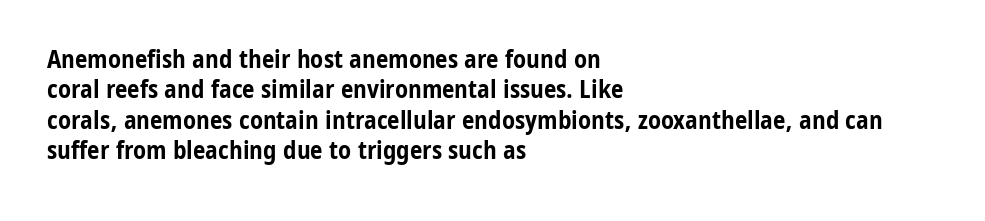
Each line starts at the same left margin while the right side varies. Words appear dense and cohesive because spacing is normal. What weight is shown? A full bold with thick strokes. Nope, not italic — everything's standing straight.
